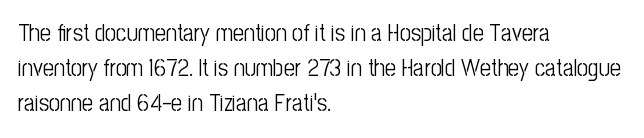
The image shows 24 px text type, upright; set left-aligned, normal line spacing (1.46x), normal letter spacing, not underlined.
